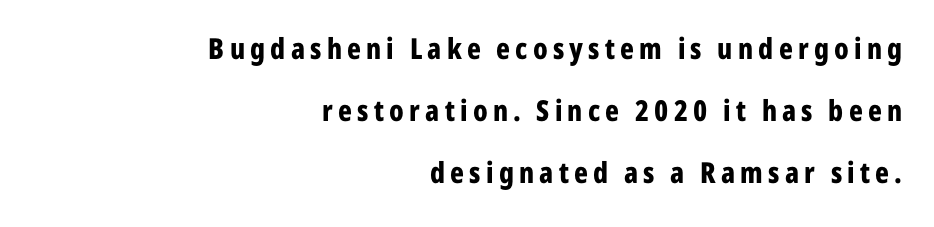
The words here are not underlined. This sample uses an upright cut, with every glyph sitting square on the baseline. Serif or sans? Sans — the stroke terminals are bare. Typographic density is high because the face is bold. Do the characters align in a grid? No, the font is proportional.
